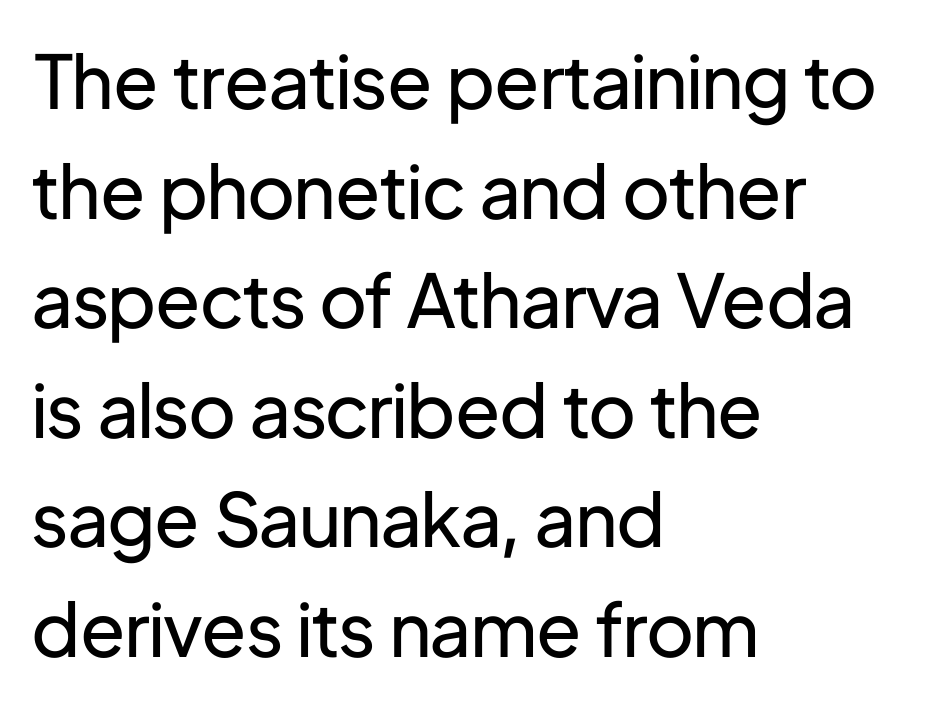
The image shows 74 px regular-weight sans-serif type, upright; set left-aligned, normal line spacing (1.48x), normal letter spacing, not underlined; low stroke contrast and a medium x-height.
